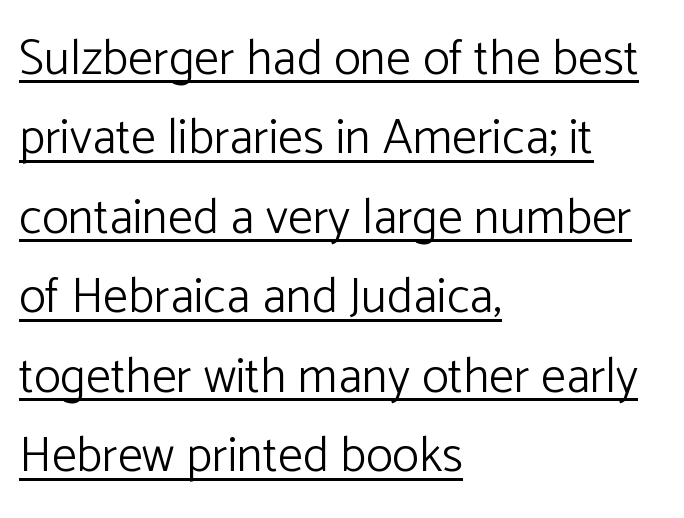
The image shows 50 px light sans-serif type, upright; set left-aligned, normal line spacing (1.59x), normal letter spacing, underlined; low stroke contrast and a medium x-height.
